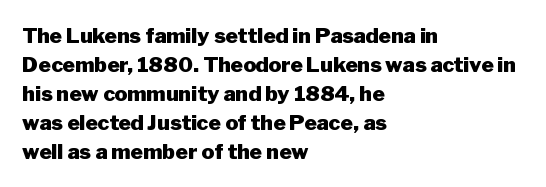
The lines are quadded left. These lines keep a tight, regular rhythm from letter to letter. The gap between lines stays unmarked. It's the straight-up-and-down kind of type. The rendering uses a moderate line-height, typical for paragraphs. Pretty heavy lettering here — definitely bold.
